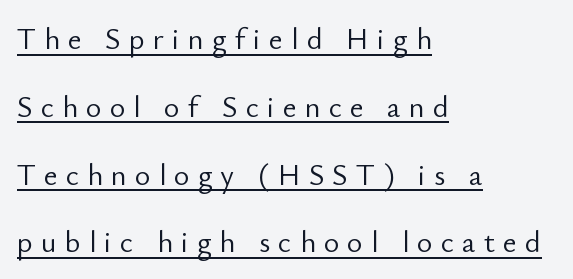
{"serif": "no", "italic": "no", "bold": "no", "weight": "light", "width": "normal", "stroke_contrast": "low", "x_height": "small", "monospaced": "no", "underline": "yes", "align": "left", "line_spacing": "loose", "line_spacing_ratio": 2.26, "letter_spacing": "wide", "letter_spacing_em": 0.27, "glyph_px": 30}
